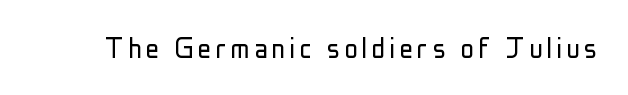
{"serif": "no", "italic": "no", "bold": "no", "weight": "light", "width": "condensed", "stroke_contrast": "low", "x_height": "medium", "monospaced": "no", "underline": "no", "glyph_px": 34}
